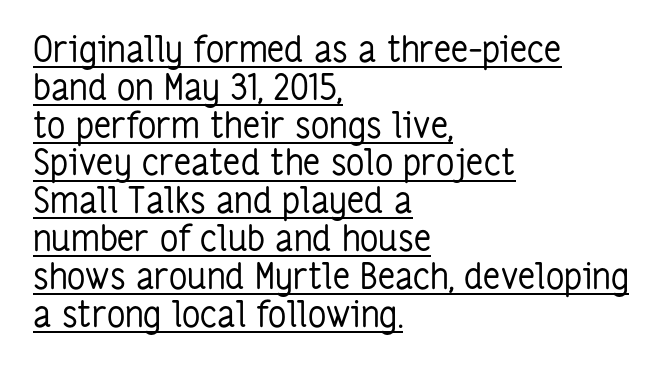
{"serif": "no", "italic": "no", "bold": "no", "weight": "regular", "width": "condensed", "stroke_contrast": "low", "x_height": "medium", "monospaced": "no", "underline": "yes", "align": "left", "line_spacing": "tight", "line_spacing_ratio": 1.05, "letter_spacing": "normal", "letter_spacing_em": 0.0, "glyph_px": 36}
